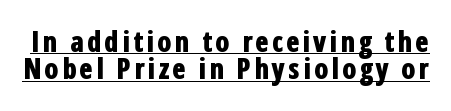
The image shows 28 px bold, condensed sans-serif type, upright; set tight line spacing (0.98x), underlined; low stroke contrast and a medium x-height.
